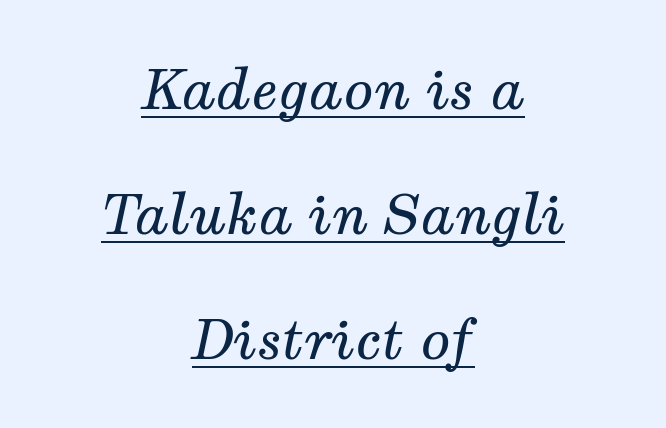
Q: Is the text bold? A: No.
Q: Is the text italic (slanted)? A: Yes, it leans right by about 12 degrees.
Q: Is the typeface a serif or a sans-serif typeface? A: Serif.
Q: Is the text underlined? A: Yes.
Q: How is the paragraph aligned? A: Centered.
Q: Is the spacing between letters normal or unusually wide? A: Normal.
Q: Is the spacing between lines tight, normal or loose? A: Loose.
Q: Width (condensed, normal, or wide)? A: Normal.
Q: Stroke contrast? A: Medium.
Q: x-height? A: Medium.
Q: Monospaced? A: No.
